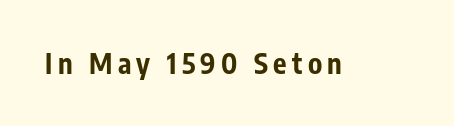
The image shows 28 px bold, condensed sans-serif type, upright; set not underlined; low stroke contrast and a medium x-height.
